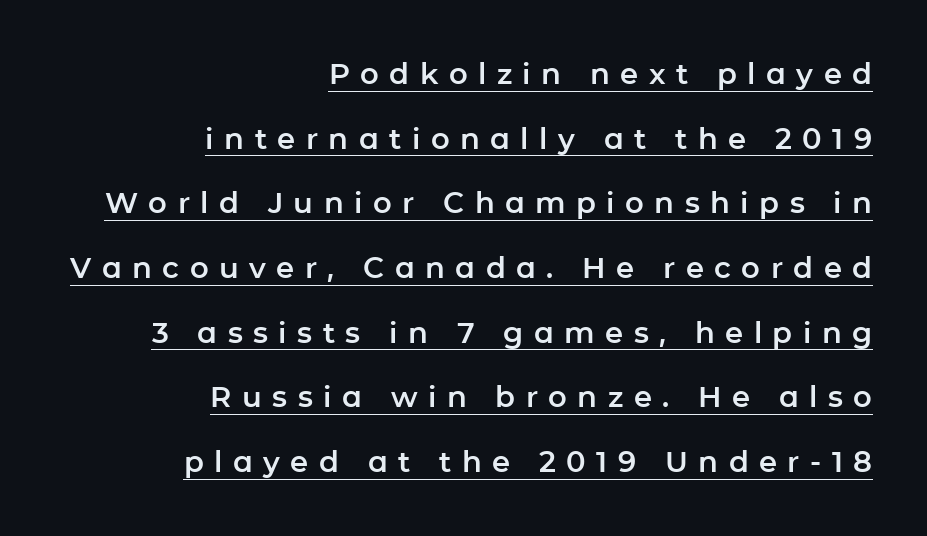
Students, observe the line beneath the letters — that is underlining. This rendering uses right alignment, leaving the left contour irregular. The face used here is rendered with a markedly widened letterfit. Is this a fixed-width face? No — the glyphs have proportional, varying widths.
